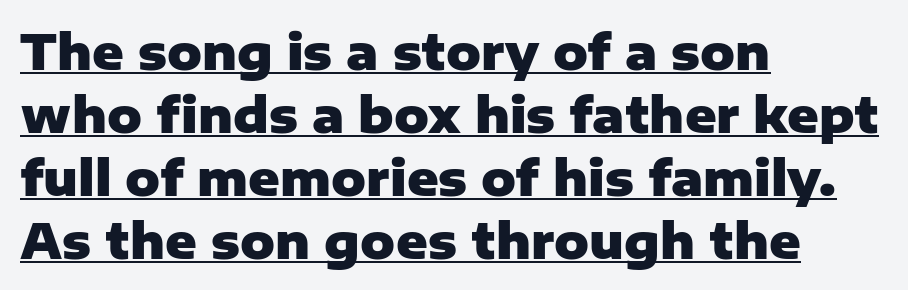
{"serif": "no", "italic": "no", "bold": "yes", "weight": "heavy", "width": "normal", "stroke_contrast": "low", "x_height": "medium", "monospaced": "no", "underline": "yes", "align": "left", "line_spacing": "normal", "line_spacing_ratio": 1.31, "letter_spacing": "normal", "letter_spacing_em": 0.0, "glyph_px": 48}
